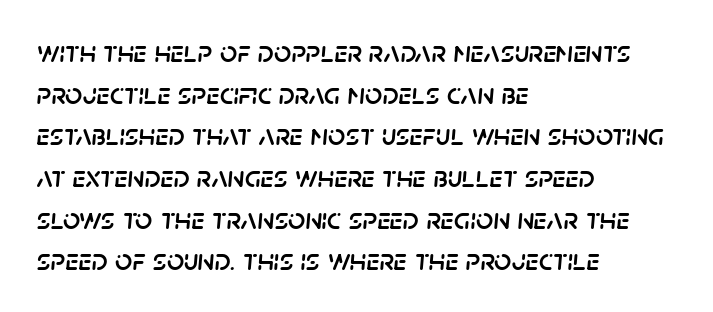
Q: Is the text italic (slanted)? A: Yes, it leans right by about 5 degrees.
Q: Is the text underlined? A: No.
Q: How is the paragraph aligned? A: Left-aligned.
Q: Is the spacing between letters normal or unusually wide? A: Normal.
Q: Is the spacing between lines tight, normal or loose? A: Normal.
Q: Width (condensed, normal, or wide)? A: Normal.
Q: Stroke contrast? A: Low.
Q: x-height? A: Large.
Q: Monospaced? A: No.
